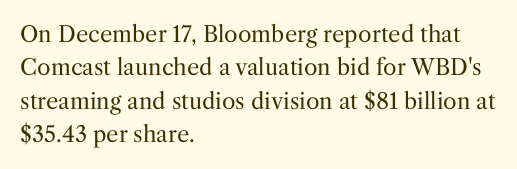
{"italic": "no", "bold": "no", "underline": "no", "align": "left", "line_spacing": "normal", "line_spacing_ratio": 1.52, "letter_spacing": "normal", "letter_spacing_em": 0.0, "glyph_px": 22}
